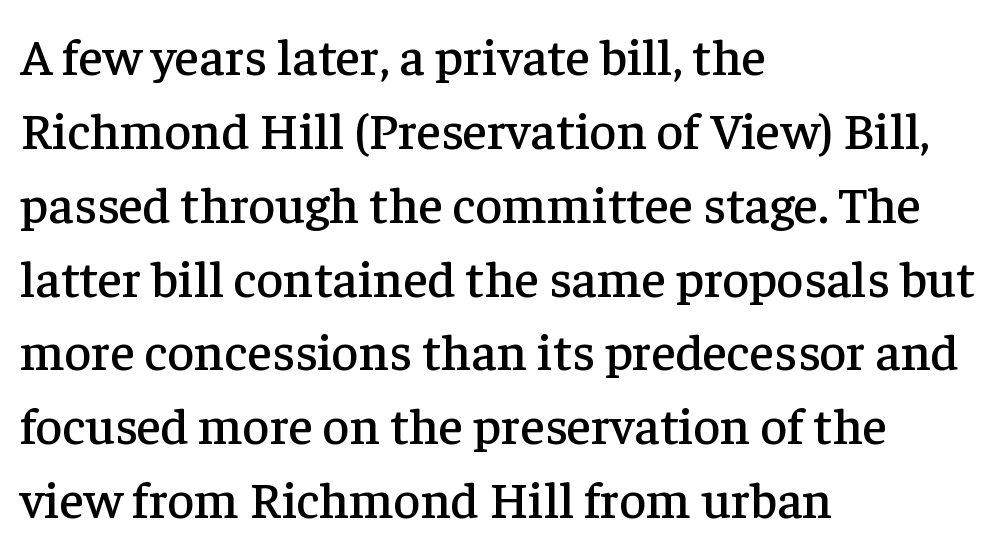
Nothing unusual about the tracking: characters are spaced as the font intends. Is the block centered? No — it sits flush against the left margin. Is this a fixed-width face? No — the glyphs have proportional, varying widths. Check under the words: just untouched page. It's the straight-up-and-down kind of type.
